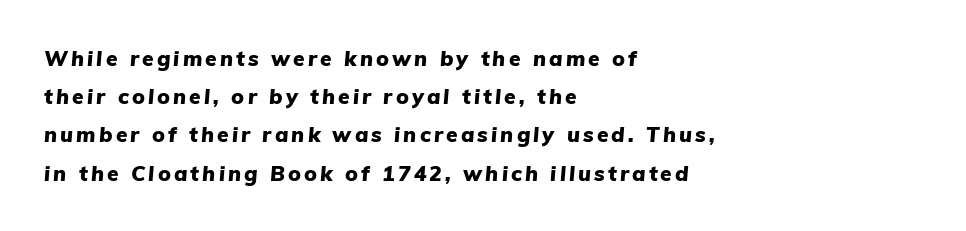
{"italic": "yes", "lean": "right", "slant_degrees": 5, "bold": "yes", "underline": "no", "align": "left", "line_spacing_ratio": 1.82, "glyph_px": 21}
